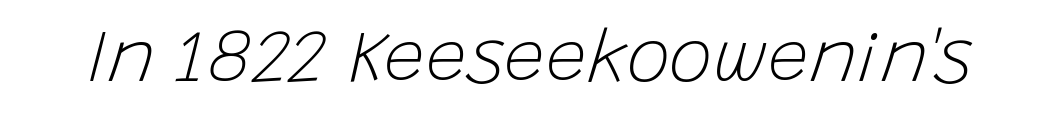
Q: Is the text bold? A: No.
Q: Is the text italic (slanted)? A: Yes, it leans right by about 15 degrees.
Q: Is the text underlined? A: No.
Q: Is the spacing between letters normal or unusually wide? A: Normal.
Q: Width (condensed, normal, or wide)? A: Normal.
Q: Stroke contrast? A: Low.
Q: x-height? A: Large.
Q: Monospaced? A: No.
